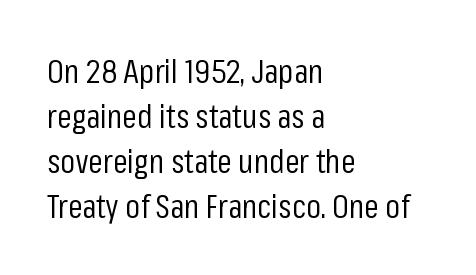
{"serif": "no", "italic": "no", "bold": "no", "weight": "regular", "width": "condensed", "stroke_contrast": "low", "x_height": "medium", "monospaced": "no", "underline": "no", "align": "left", "line_spacing": "normal", "line_spacing_ratio": 1.36, "letter_spacing": "normal", "letter_spacing_em": 0.0, "glyph_px": 33}
